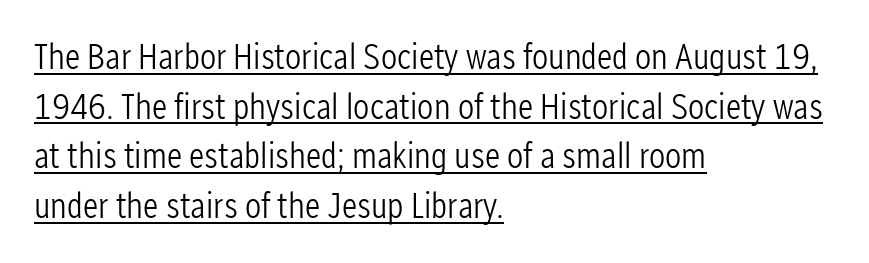
The letterforms sit shoulder to shoulder at normal distance. Stroke thickness stays within the range of a standard reading face or lighter. This sample has the flowing, uneven cadence of proportional lettering. You can tell from the bare stems that sans-serif type was used.
